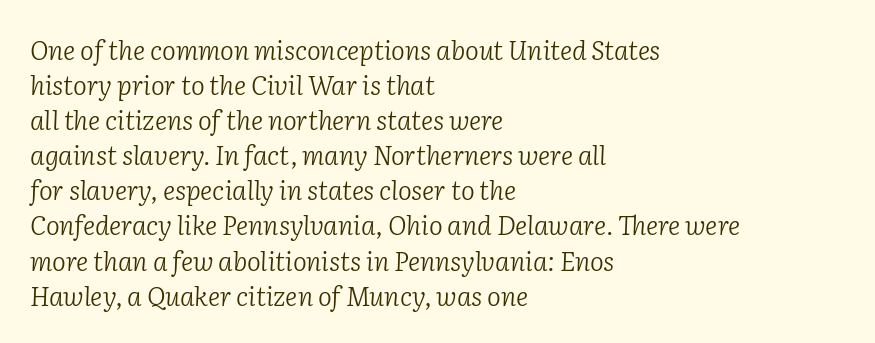
Q: Is the text bold? A: No.
Q: Is the text italic (slanted)? A: Yes, it leans right by about 2 degrees.
Q: Is the text underlined? A: No.
Q: How is the paragraph aligned? A: Left-aligned.
Q: Is the spacing between letters normal or unusually wide? A: Normal.
Q: Is the spacing between lines tight, normal or loose? A: Normal.
